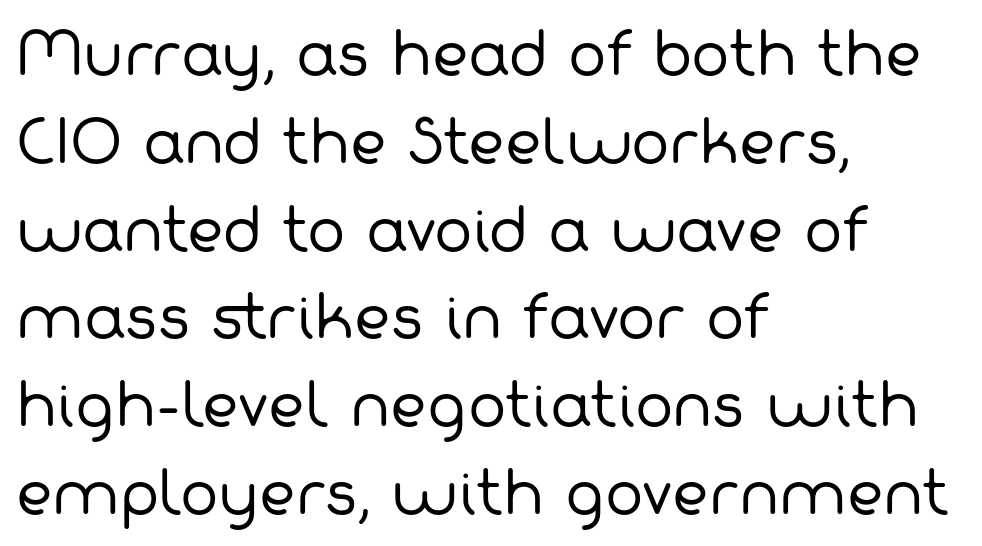
{"serif": "no", "bold": "no", "weight": "regular", "width": "normal", "stroke_contrast": "low", "x_height": "medium", "monospaced": "no", "underline": "no", "align": "left", "line_spacing": "normal", "line_spacing_ratio": 1.54, "letter_spacing": "normal", "letter_spacing_em": 0.0, "glyph_px": 57}
